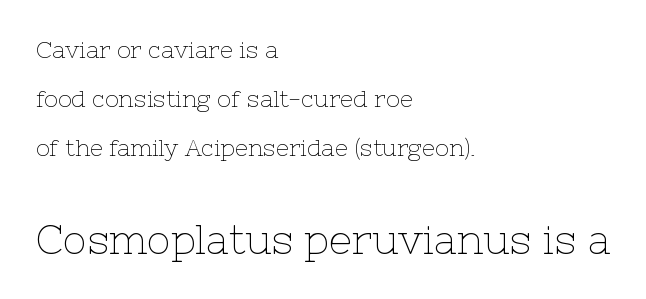
Q: Is the text bold? A: No.
Q: Is the text italic (slanted)? A: No, it is upright.
Q: Is the typeface a serif or a sans-serif typeface? A: Serif.
Q: Is the text underlined? A: No.
Q: How is the paragraph aligned? A: Left-aligned.
Q: Is the spacing between letters normal or unusually wide? A: Normal.
Q: Is the spacing between lines tight, normal or loose? A: Loose.
Q: Which block of text is set in a larger size, the first (top) or the second (bottom)? A: The second (bottom) one.
Q: Width (condensed, normal, or wide)? A: Normal.
Q: Stroke contrast? A: Low.
Q: x-height? A: Medium.
Q: Monospaced? A: No.
